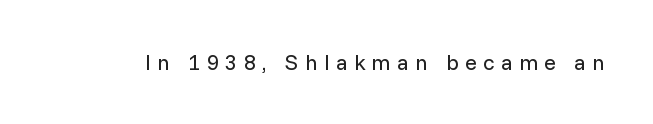
A bare baseline throughout the passage. The font is comparable to plain body text, perhaps lighter. These lines were composed using upright roman letters. The face used here is rendered with a markedly widened letterfit.
